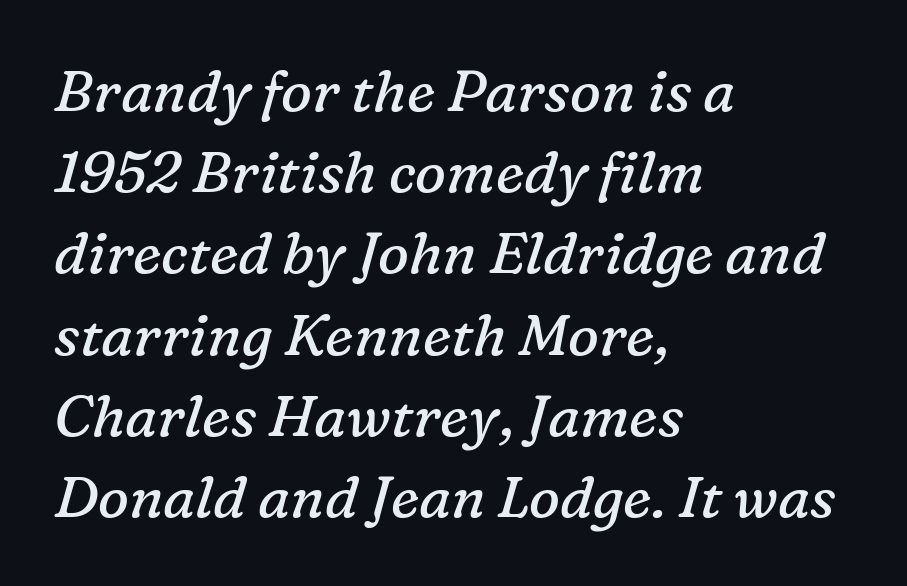
{"serif": "yes", "italic": "yes", "lean": "right", "slant_degrees": 16, "bold": "no", "weight": "regular", "width": "normal", "stroke_contrast": "low", "x_height": "medium", "monospaced": "no", "underline": "no", "align": "left", "line_spacing": "normal", "line_spacing_ratio": 1.4, "letter_spacing": "normal", "letter_spacing_em": 0.0, "glyph_px": 58}
